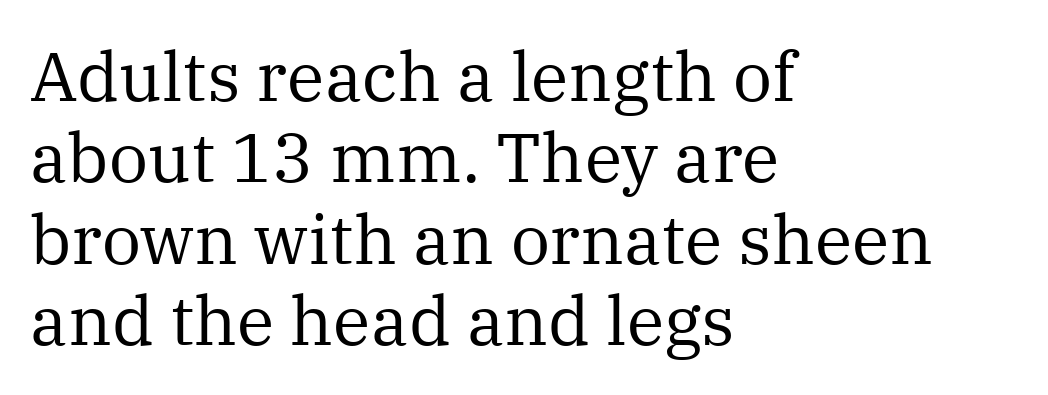
{"serif": "yes", "italic": "no", "bold": "no", "weight": "regular", "width": "normal", "stroke_contrast": "medium", "x_height": "medium", "monospaced": "no", "underline": "no", "align": "left", "line_spacing_ratio": 1.18, "letter_spacing": "normal", "letter_spacing_em": 0.0, "glyph_px": 69}
